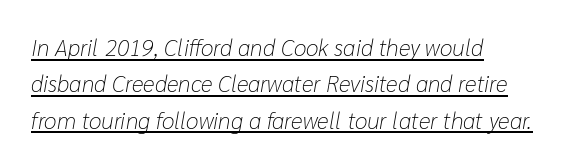
The image shows 23 px text type, italic (leaning right); set normal line spacing (1.58x), normal letter spacing, underlined.
